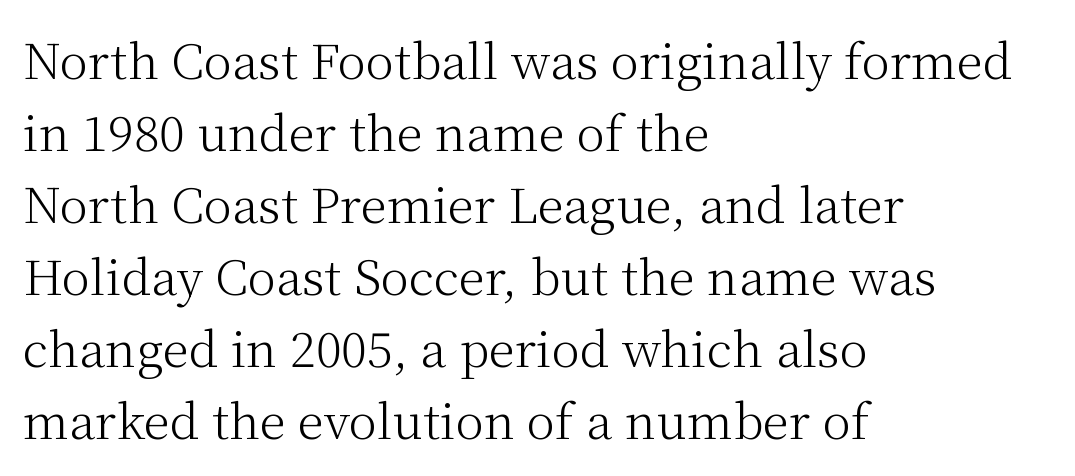
Leading: standard. The text was rendered using a seriffed face with decorative stroke endings. Tall strokes in this sample are plumb rather than angled. Tracking value appears to be zero — textbook default spacing.
